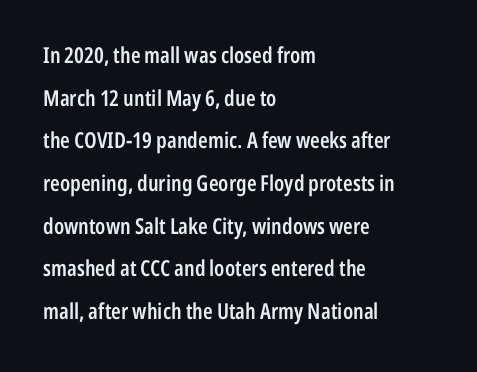
{"italic": "no", "bold": "semi", "underline": "no", "align": "left", "line_spacing": "loose", "line_spacing_ratio": 1.94, "letter_spacing": "normal", "letter_spacing_em": 0.0, "glyph_px": 22}
